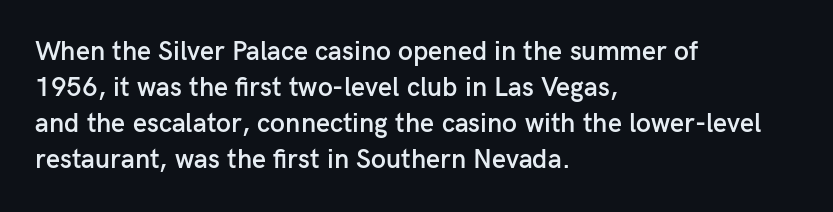
{"italic": "no", "bold": "semi", "underline": "no", "align": "left", "line_spacing": "normal", "line_spacing_ratio": 1.33, "letter_spacing": "normal", "letter_spacing_em": 0.0, "glyph_px": 27}
